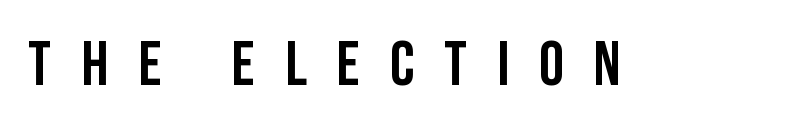
{"serif": "no", "italic": "no", "bold": "yes", "weight": "semibold", "width": "condensed", "stroke_contrast": "low", "x_height": "large", "monospaced": "no", "underline": "no", "letter_spacing": "wide", "letter_spacing_em": 0.48, "glyph_px": 63}
